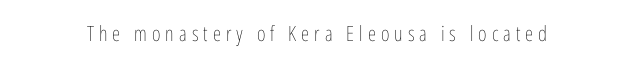
Weight class: somewhere from thin through regular. Posture: straight, roman, zero tilt. Beneath every word, the page is bare. Glyph-to-glyph distance is far greater than everyday printed text.
